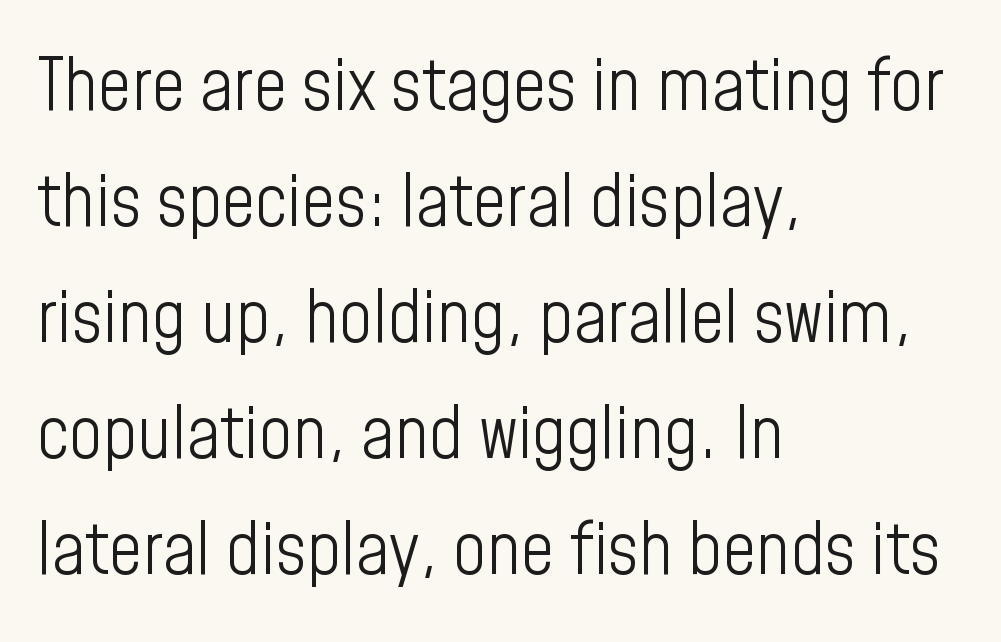
The image shows 73 px light, condensed sans-serif type, upright; set left-aligned, normal line spacing (1.59x), normal letter spacing, not underlined; low stroke contrast and a medium x-height.
